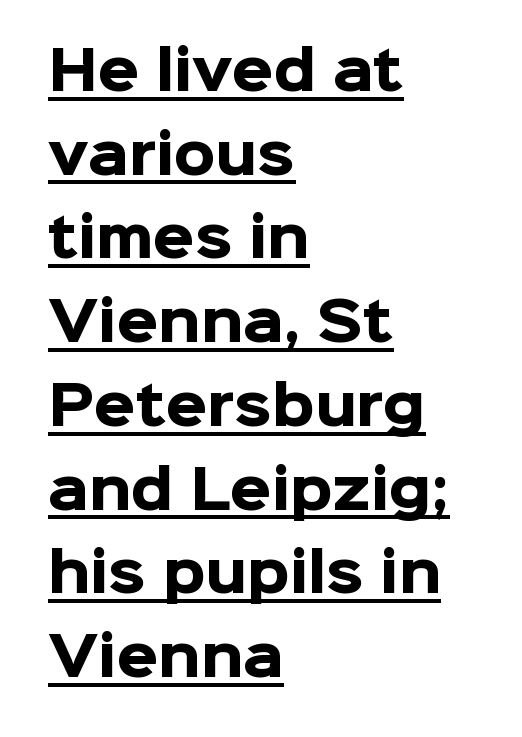
{"serif": "no", "italic": "no", "bold": "yes", "weight": "heavy", "width": "normal", "stroke_contrast": "low", "x_height": "medium", "monospaced": "no", "underline": "yes", "align": "left", "line_spacing": "normal", "line_spacing_ratio": 1.58, "letter_spacing": "normal", "letter_spacing_em": 0.0, "glyph_px": 53}
